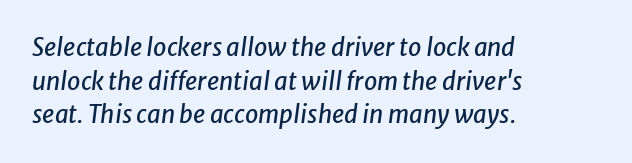
Q: Is the text italic (slanted)? A: Yes, it leans right by about 8 degrees.
Q: Is the text underlined? A: No.
Q: How is the paragraph aligned? A: Left-aligned.
Q: Is the spacing between letters normal or unusually wide? A: Normal.
Q: Is the spacing between lines tight, normal or loose? A: Normal.
